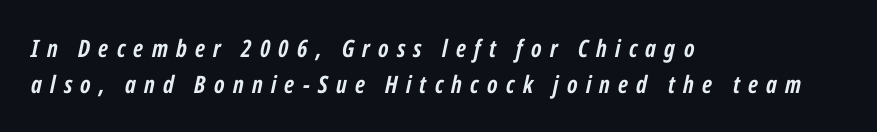
The image shows 24 px bold type, italic (leaning right); set left-aligned, normal line spacing (1.48x), unusually wide letter spacing (+0.34 em), not underlined.
